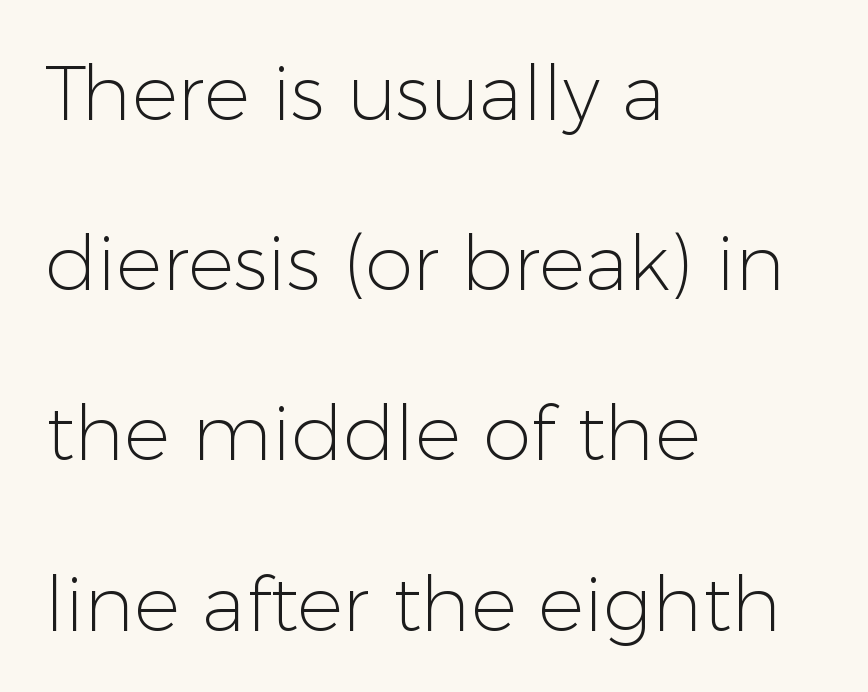
The image shows 77 px light sans-serif type, upright; set left-aligned, loose line spacing (2.21x), normal letter spacing, not underlined; low stroke contrast and a medium x-height.
